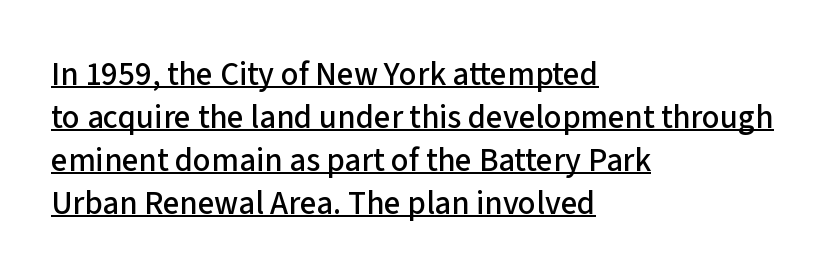
{"serif": "no", "italic": "no", "width": "normal", "stroke_contrast": "low", "x_height": "medium", "monospaced": "no", "underline": "yes", "align": "left", "line_spacing": "normal", "line_spacing_ratio": 1.3, "letter_spacing": "normal", "letter_spacing_em": 0.0, "glyph_px": 33}
